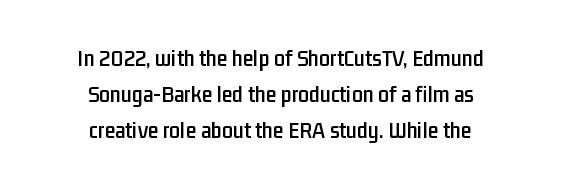
The gap between lines stays unmarked. The letters stand straight up with perfectly vertical stems. The rendering positions every line midway between the sides. How would I describe the line gaps? Plain and ordinary. What stands out about the letter spacing? Nothing — it is the standard amount.
